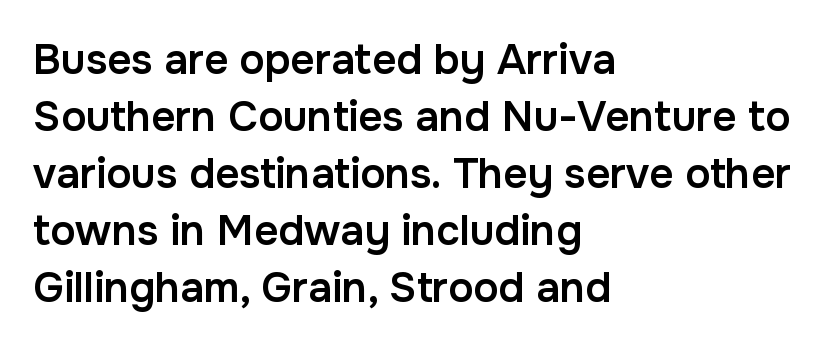
The image shows 42 px semibold sans-serif type, upright; set left-aligned, normal line spacing (1.36x), normal letter spacing, not underlined; low stroke contrast and a medium x-height.
